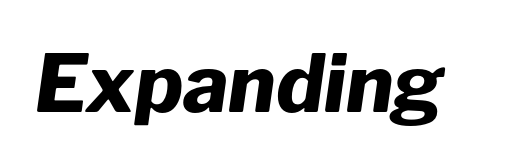
The image shows 79 px heavy type, italic (leaning right); set normal letter spacing, not underlined; low stroke contrast and a medium x-height.
